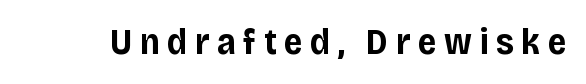
Q: Is the text bold? A: Yes.
Q: Is the text italic (slanted)? A: No, it is upright.
Q: Is the typeface a serif or a sans-serif typeface? A: Sans-serif.
Q: Is the text underlined? A: No.
Q: Is the spacing between letters normal or unusually wide? A: Unusually wide.
Q: Width (condensed, normal, or wide)? A: Normal.
Q: Stroke contrast? A: Low.
Q: x-height? A: Large.
Q: Monospaced? A: No.
